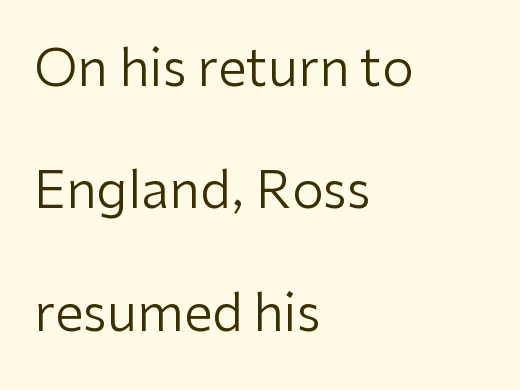
{"serif": "no", "italic": "no", "bold": "no", "weight": "regular", "width": "normal", "stroke_contrast": "low", "x_height": "medium", "monospaced": "no", "underline": "no", "align": "left", "line_spacing": "loose", "line_spacing_ratio": 2.4, "letter_spacing": "normal", "letter_spacing_em": 0.0, "glyph_px": 51}
